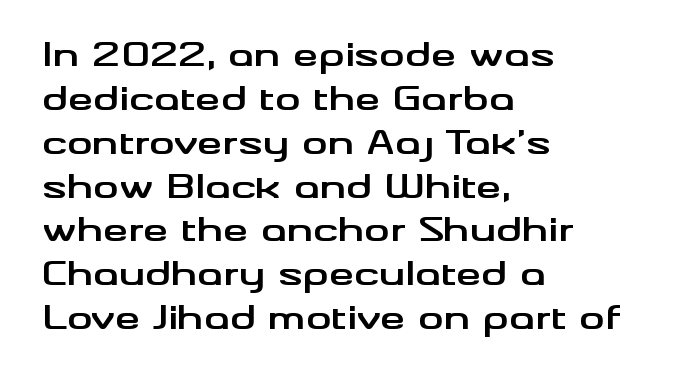
Beneath every word, the page is bare. Does the weight exceed regular? Yes, all the way to bold. The rendering anchors every line to the left-hand side. Nope, no serifs anywhere on these letters.
